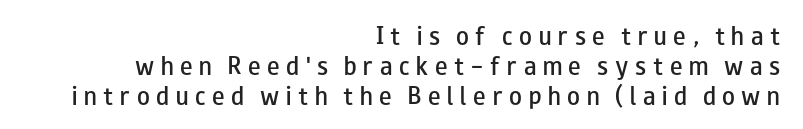
Rows of type keep a routine distance in the vertical direction. Typeset ragged left — the right edge is the straight one. The string is rendered with underlining switched off. Each word looks stretched out because of the extra space between its letters. The letters stand straight up with perfectly vertical stems. Its strokes are somewhat broadened, the hallmark of semibold type.
